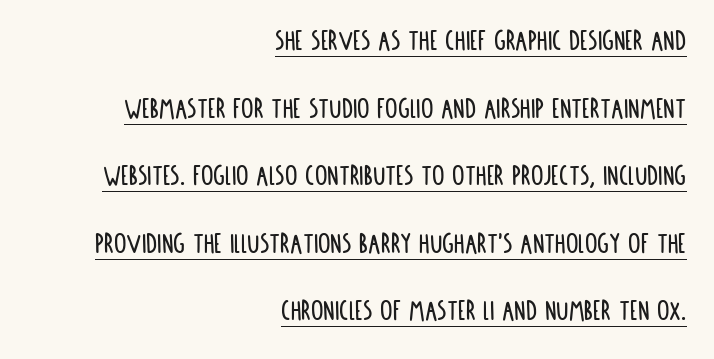
Honestly, the letter spacing is just normal — you wouldn't notice it. A continuous stroke trails under the words, as in a hyperlink. A typesetter would label this face a sans. Every stem runs plumb, perpendicular to the baseline. Quick note: interline space is abundant.
